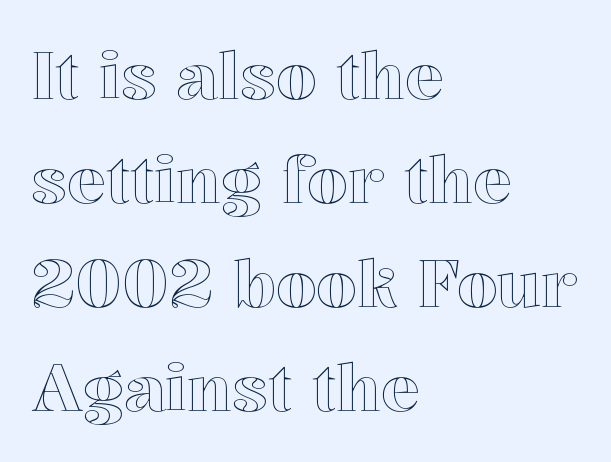
The image shows 65 px text type, upright; set left-aligned, normal line spacing (1.6x), normal letter spacing, not underlined; a medium x-height.
